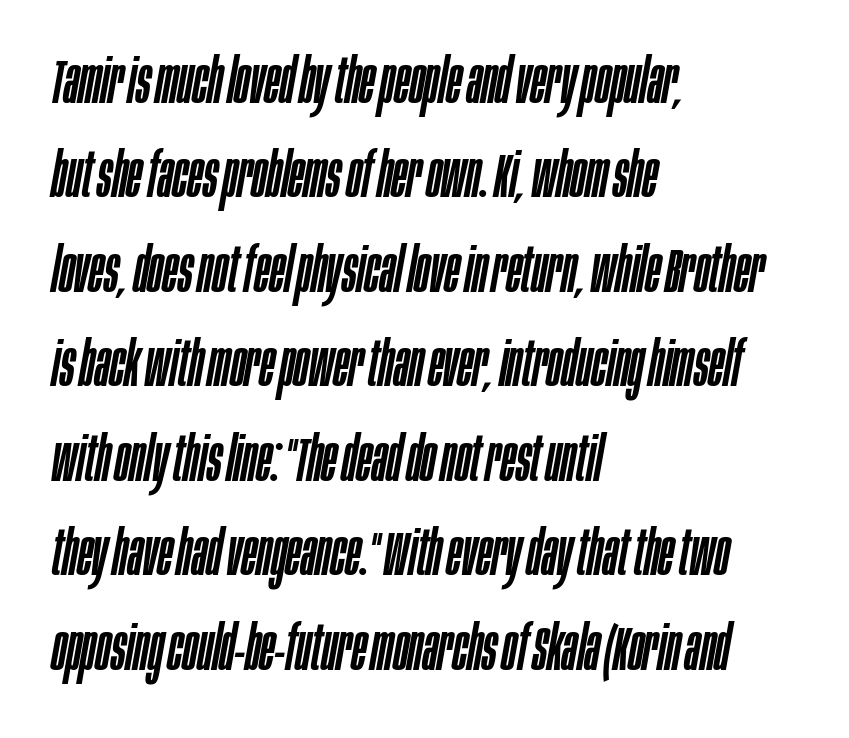
The image shows 63 px condensed type, italic (leaning right); set left-aligned, normal line spacing (1.5x), normal letter spacing, not underlined; low stroke contrast and a large x-height.
